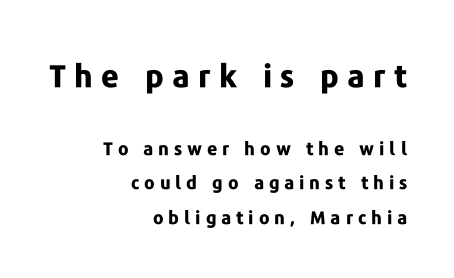
The image shows 31 px bold sans-serif type, upright; set right-aligned, loose line spacing (1.91x), unusually wide letter spacing (+0.27 em), not underlined; the first (top) block is 1.72x larger; low stroke contrast and a medium x-height.
